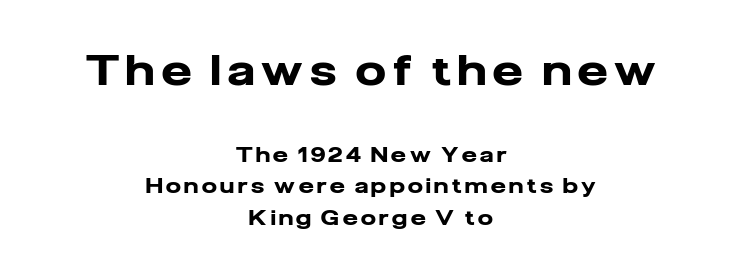
Q: Is the text bold? A: Yes.
Q: Is the text italic (slanted)? A: No, it is upright.
Q: Is the typeface a serif or a sans-serif typeface? A: Sans-serif.
Q: Is the text underlined? A: No.
Q: How is the paragraph aligned? A: Centered.
Q: Is the spacing between lines tight, normal or loose? A: Normal.
Q: Which block of text is set in a larger size, the first (top) or the second (bottom)? A: The first (top) one.
Q: Width (condensed, normal, or wide)? A: Normal.
Q: Stroke contrast? A: Low.
Q: x-height? A: Medium.
Q: Monospaced? A: No.
